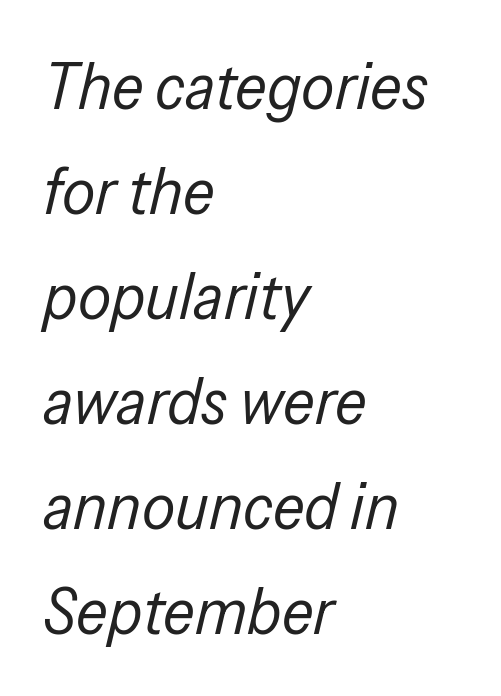
{"italic": "yes", "lean": "right", "slant_degrees": 13, "bold": "no", "weight": "regular", "width": "condensed", "stroke_contrast": "low", "x_height": "medium", "monospaced": "no", "underline": "no", "align": "left", "line_spacing": "normal", "line_spacing_ratio": 1.59, "letter_spacing": "normal", "letter_spacing_em": 0.0, "glyph_px": 66}
